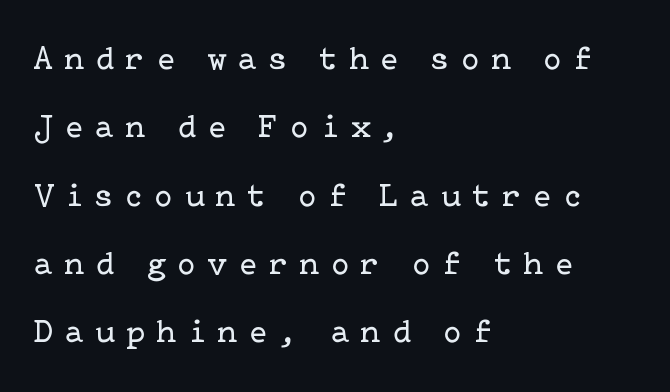
The image shows 33 px regular-weight serif type, upright; set left-aligned, loose line spacing (2.07x), unusually wide letter spacing (+0.37 em), not underlined; low stroke contrast and a medium x-height.
